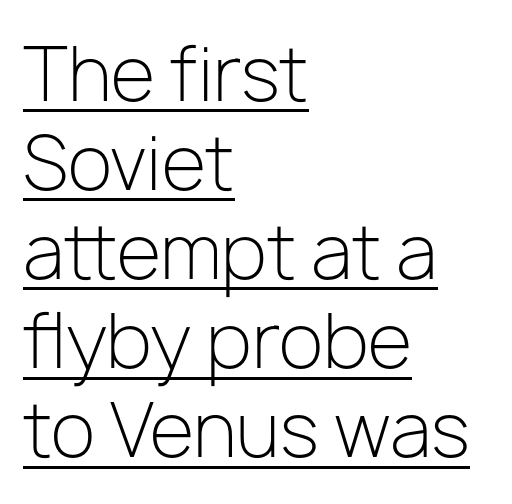
Is the type heavy? It reads as light-to-regular instead. Think of a printed novel: that variable character pitch is what you see here. No feet cap the strokes, marking this as sans-serif type. This rendering features underlined lettering.
